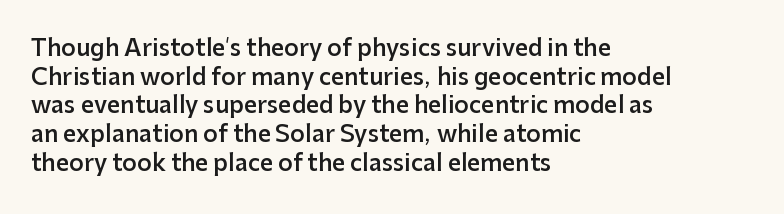
The specimen omits any rule beneath the text block's lines. The type sits square on the baseline with zero lean. This block has exactly the height ordinary leading produces. Does extra space separate the letters? No, they use regular spacing.
